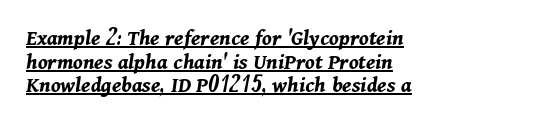
The image shows 23 px bold type, italic (leaning right); set left-aligned, tight line spacing (1.03x), normal letter spacing, underlined.
